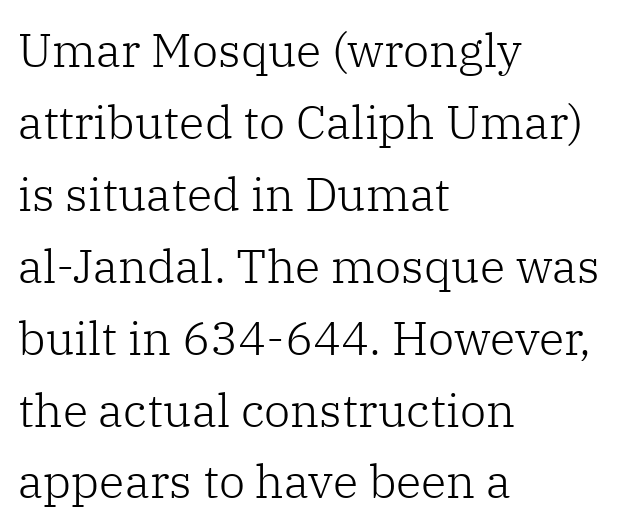
The characters are drawn with everyday or finer stroke widths. The passage shown is typed in a proportional face where columns would drift. Compared with typical body copy, the letter spacing here is the same. Glance below the letters and you will spot only blank space. Ascenders rise straight up at ninety degrees. The font family rendered here belongs to the serif group.
